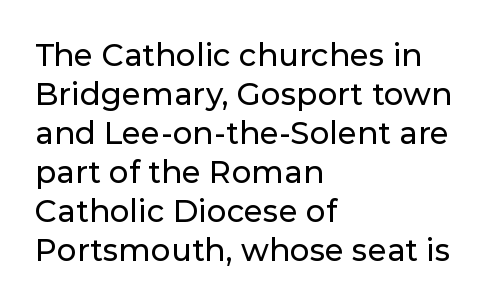
{"serif": "no", "italic": "no", "width": "normal", "stroke_contrast": "low", "x_height": "medium", "monospaced": "no", "underline": "no", "align": "left", "line_spacing": "normal", "line_spacing_ratio": 1.26, "letter_spacing": "normal", "letter_spacing_em": 0.0, "glyph_px": 31}
